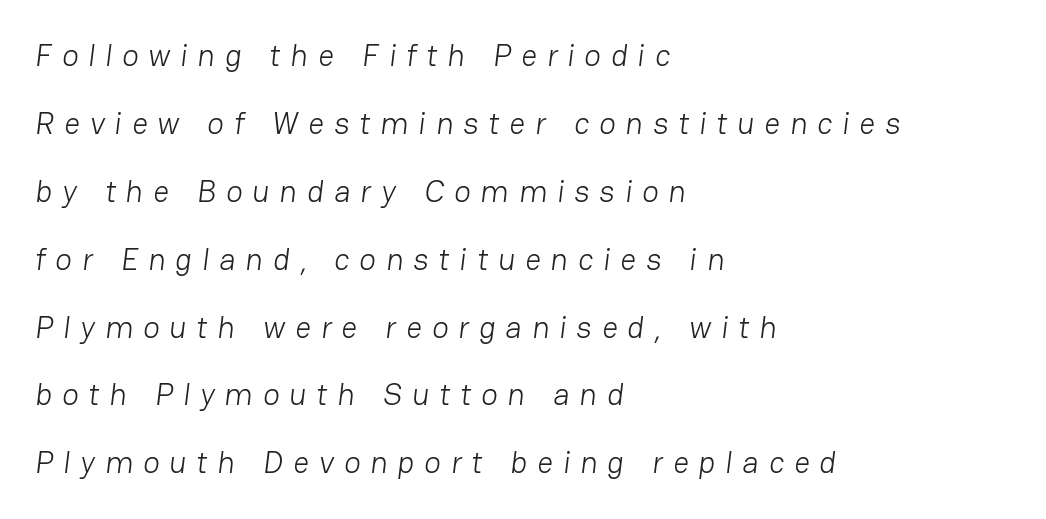
The image shows 31 px light sans-serif type; set left-aligned, loose line spacing (2.19x), unusually wide letter spacing (+0.32 em), not underlined; low stroke contrast and a medium x-height.
